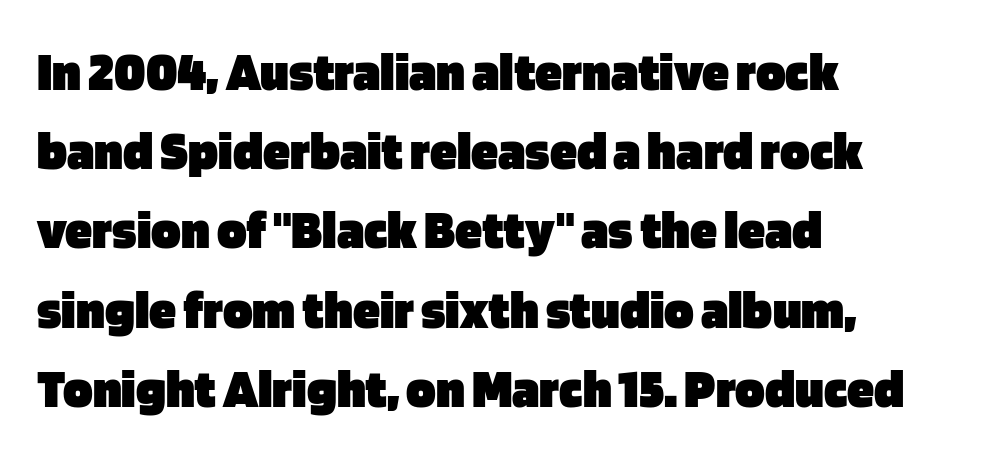
The image shows 55 px heavy sans-serif type, upright; set left-aligned, normal line spacing (1.44x), normal letter spacing, not underlined; low stroke contrast and a large x-height.
